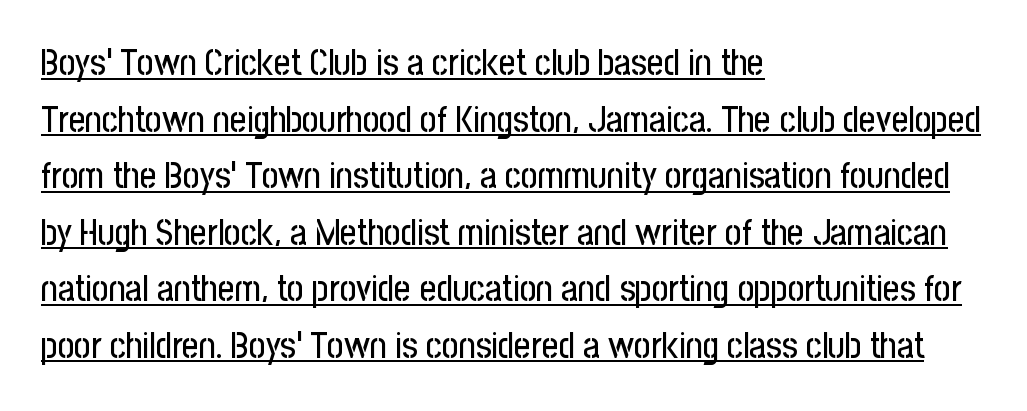
{"serif": "no", "italic": "no", "width": "condensed", "stroke_contrast": "low", "x_height": "medium", "monospaced": "no", "underline": "yes", "align": "left", "line_spacing": "normal", "line_spacing_ratio": 1.57, "letter_spacing": "normal", "letter_spacing_em": 0.0, "glyph_px": 36}
